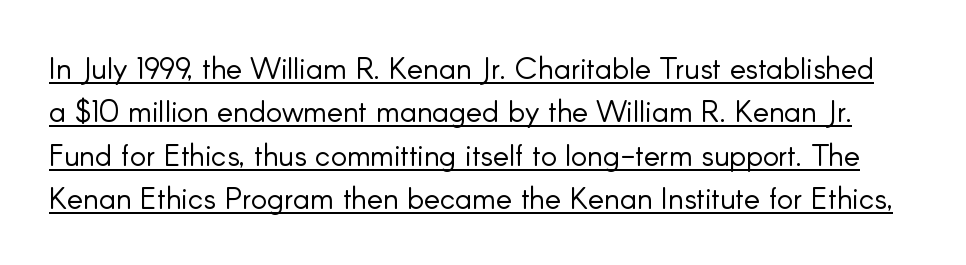
A typesetter would label this face a sans. Every character sits straight up, as roman type does. The rendering uses the underline text-decoration. A normal amount of white space separates one row of letters from the next. Nothing unusual about the tracking: characters are spaced as the font intends.
